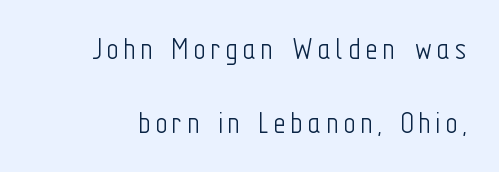
The image shows 33 px light, condensed sans-serif type, upright; set loose line spacing (2.25x), not underlined; low stroke contrast and a medium x-height.
